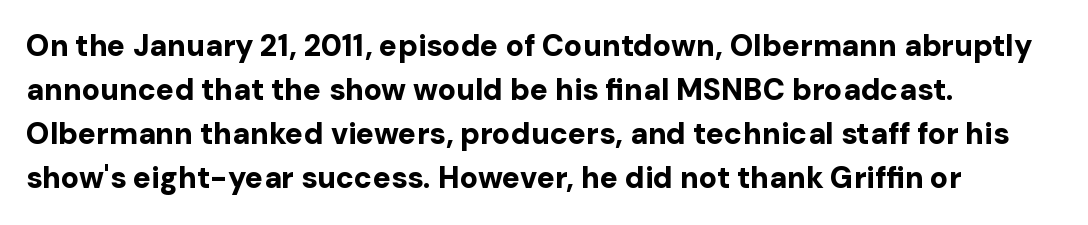
The image shows 30 px bold sans-serif type, upright; set left-aligned, normal line spacing (1.47x), normal letter spacing, not underlined; low stroke contrast and a medium x-height.
